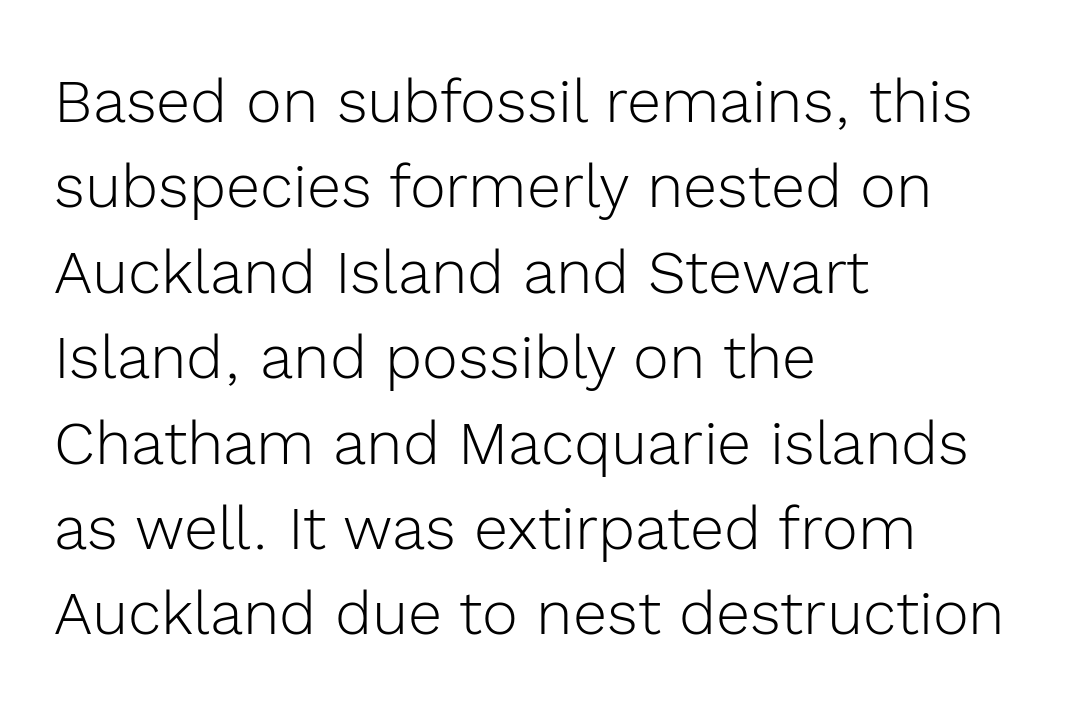
Q: Is the text bold? A: No.
Q: Is the text italic (slanted)? A: No, it is upright.
Q: Is the typeface a serif or a sans-serif typeface? A: Sans-serif.
Q: Is the text underlined? A: No.
Q: How is the paragraph aligned? A: Left-aligned.
Q: Is the spacing between letters normal or unusually wide? A: Normal.
Q: Is the spacing between lines tight, normal or loose? A: Normal.
Q: Width (condensed, normal, or wide)? A: Normal.
Q: x-height? A: Medium.
Q: Monospaced? A: No.
